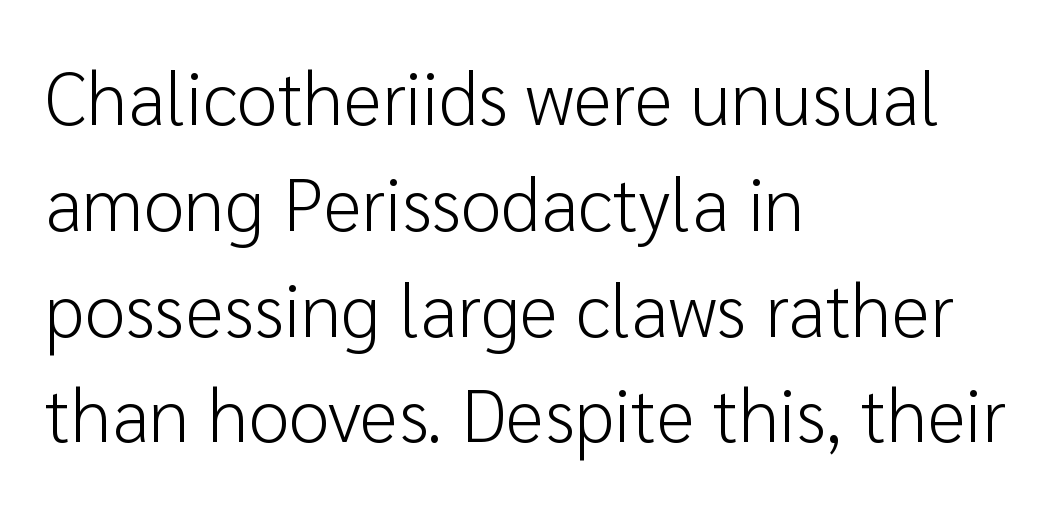
Q: Is the text bold? A: No.
Q: Is the text italic (slanted)? A: No, it is upright.
Q: Is the typeface a serif or a sans-serif typeface? A: Sans-serif.
Q: Is the text underlined? A: No.
Q: How is the paragraph aligned? A: Left-aligned.
Q: Is the spacing between letters normal or unusually wide? A: Normal.
Q: Is the spacing between lines tight, normal or loose? A: Normal.
Q: Width (condensed, normal, or wide)? A: Normal.
Q: Stroke contrast? A: Low.
Q: x-height? A: Medium.
Q: Monospaced? A: No.
